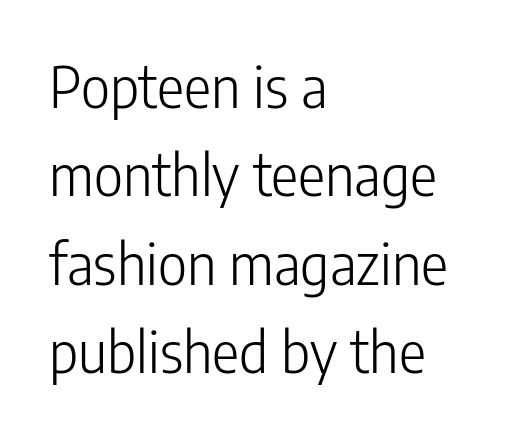
{"serif": "no", "italic": "no", "bold": "no", "weight": "light", "width": "condensed", "stroke_contrast": "low", "x_height": "medium", "monospaced": "no", "underline": "no", "align": "left", "line_spacing": "normal", "line_spacing_ratio": 1.55, "letter_spacing": "normal", "letter_spacing_em": 0.0, "glyph_px": 57}
